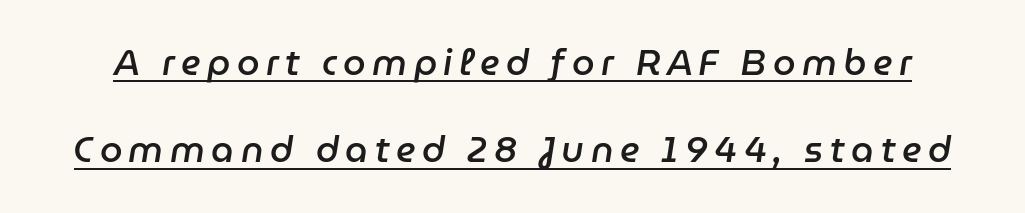
The image shows 36 px semibold type, italic (leaning right); set loose line spacing (2.43x), underlined; low stroke contrast and a medium x-height.
